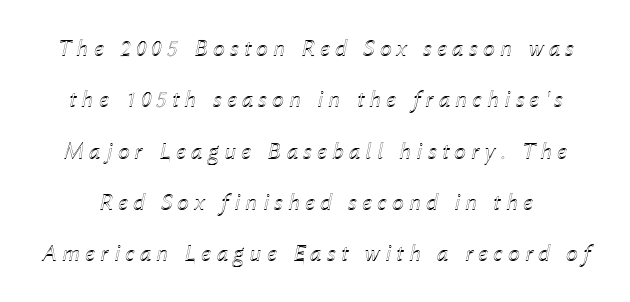
Q: Is the text italic (slanted)? A: Yes, it leans right by about 12 degrees.
Q: Is the text underlined? A: No.
Q: Is the spacing between letters normal or unusually wide? A: Unusually wide.
Q: Is the spacing between lines tight, normal or loose? A: Loose.
